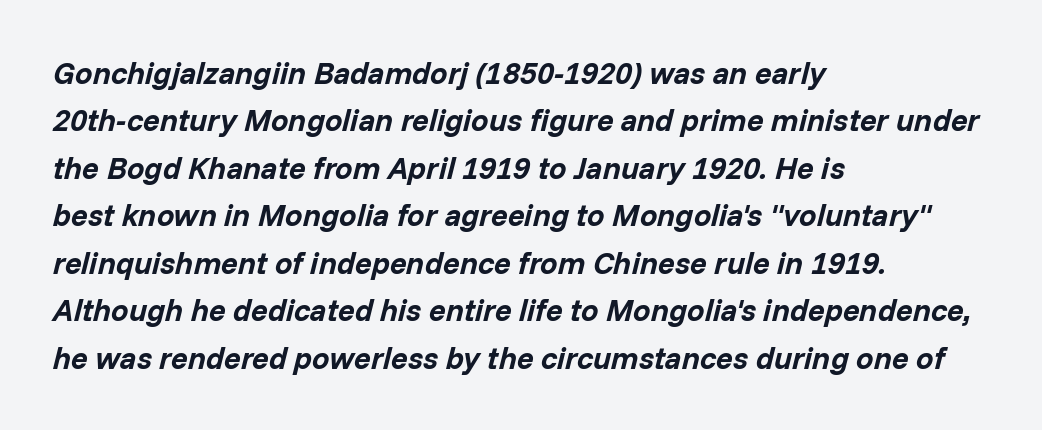
Reading down the column, the eye jumps a familiar distance to each next line. Casual observation: everything's shoved over to the left. The area under the type is left untouched. Characters are canted at an angle relative to the baseline's perpendicular.
